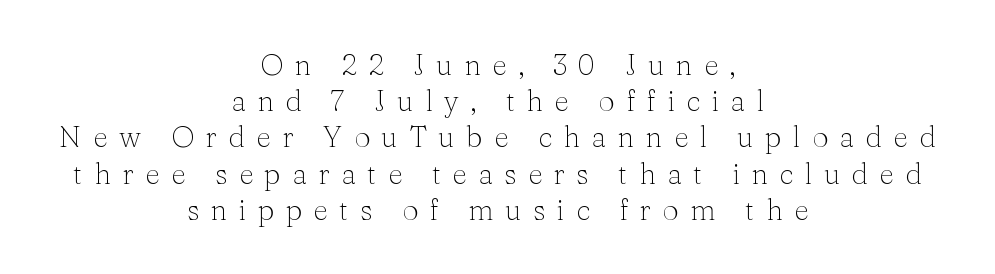
{"serif": "yes", "italic": "no", "bold": "no", "weight": "light", "width": "normal", "stroke_contrast": "medium", "x_height": "medium", "monospaced": "no", "underline": "no", "align": "center", "line_spacing": "normal", "line_spacing_ratio": 1.25, "letter_spacing": "wide", "letter_spacing_em": 0.39, "glyph_px": 29}
